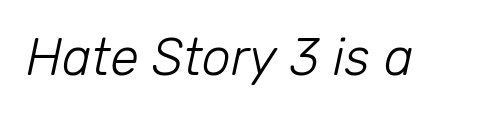
Compared with a typical body face, this is equally light or lighter still. Nothing unusual about the tracking: characters are spaced as the font intends. Varying glyph widths throughout — classic text-font behaviour. The axis of the letterforms is tilted away from vertical.
